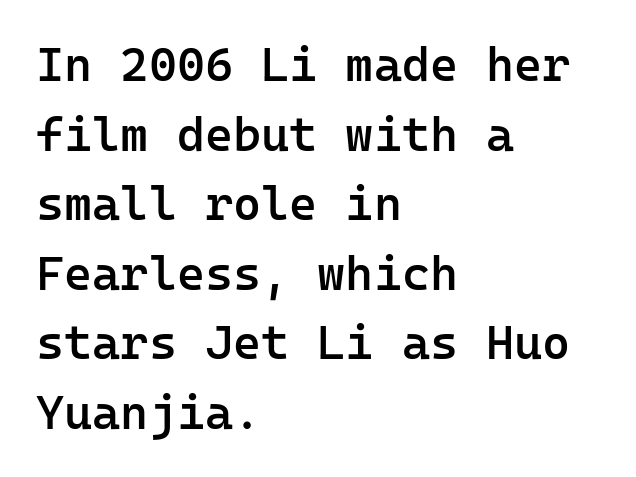
The letters stand upright; this is a roman face. The face used here is rendered with its standard letterfit. Set as a demibold, roughly 600 on the weight scale. The designer left line spacing at the default.
